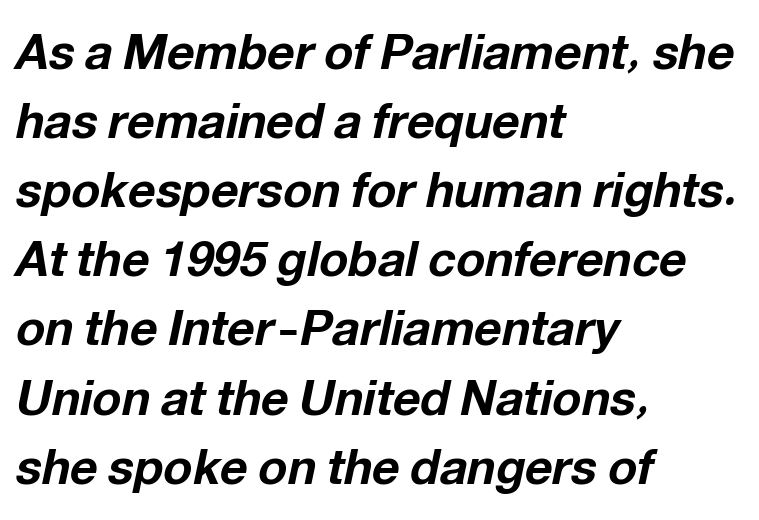
You could call the tracking neutral — neither tight nor loose. Clear beneath every line of the passage. The axis of the letterforms is tilted away from vertical. Typesetter's note: full bold, strokes at maximum text heaviness.
